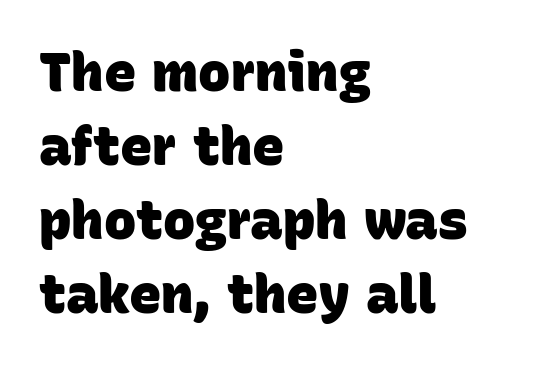
The strokes are fattened all the way to bold. This block has exactly the height ordinary leading produces. The font family rendered here belongs to the sans-serif group. Varying glyph widths throughout — classic text-font behaviour. The lines are quadded left.
